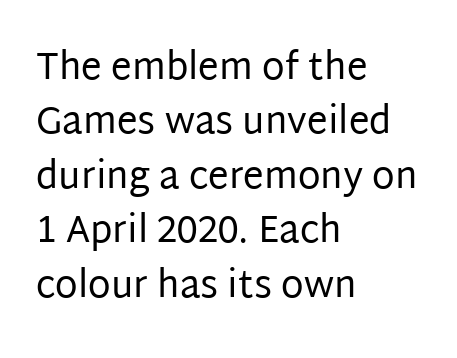
Q: Is the text bold? A: No.
Q: Is the text italic (slanted)? A: No, it is upright.
Q: Is the typeface a serif or a sans-serif typeface? A: Sans-serif.
Q: Is the text underlined? A: No.
Q: How is the paragraph aligned? A: Left-aligned.
Q: Is the spacing between letters normal or unusually wide? A: Normal.
Q: Is the spacing between lines tight, normal or loose? A: Normal.
Q: Width (condensed, normal, or wide)? A: Normal.
Q: Stroke contrast? A: Low.
Q: x-height? A: Large.
Q: Monospaced? A: No.
